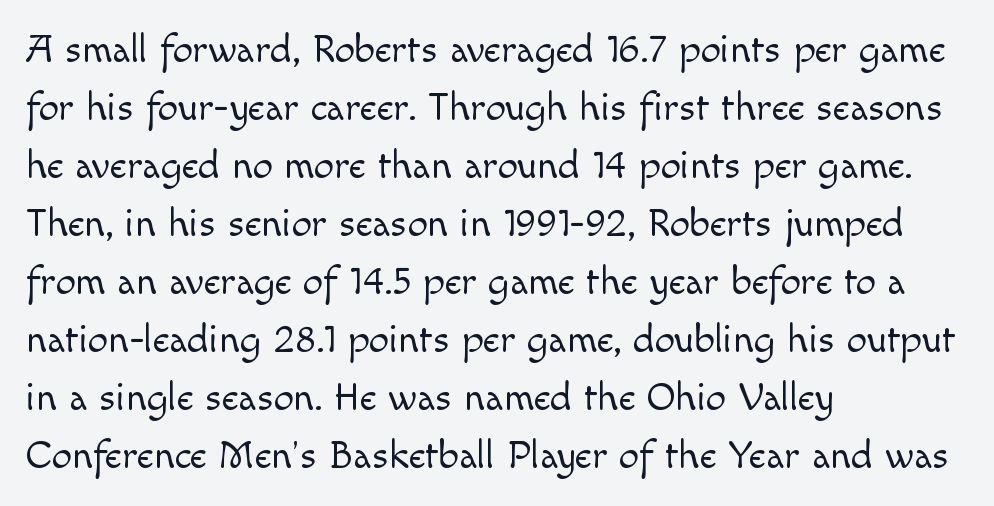
Baseline-to-baseline distance is the conventional proportion of letter height. The specimen reads as upright at a glance. What kind of face is this? One without serifs — a sans. This sample uses plain, unmodified letter spacing.
